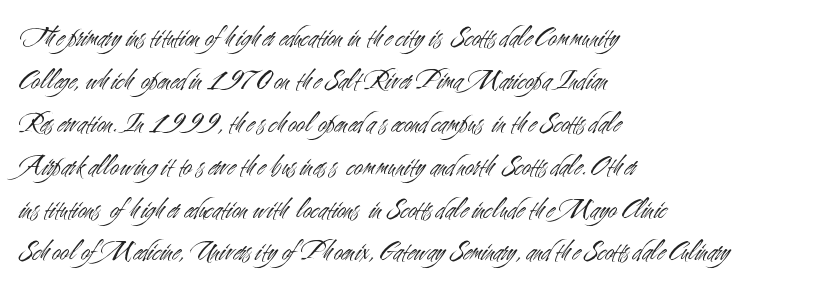
The image shows 30 px light, condensed sans-serif type; set left-aligned, normal line spacing (1.43x), normal letter spacing, not underlined; medium stroke contrast and a small x-height.
